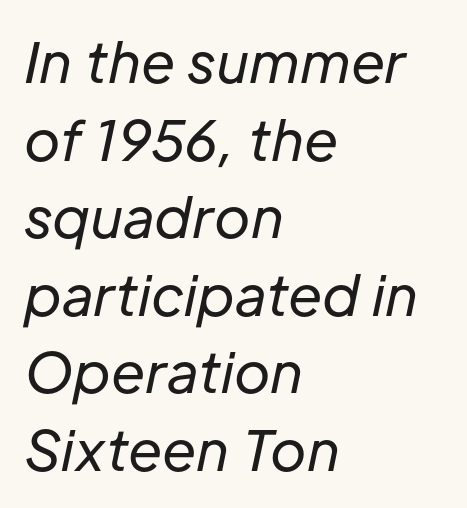
Q: Is the text bold? A: No.
Q: Is the text italic (slanted)? A: Yes, it leans right by about 12 degrees.
Q: Is the text underlined? A: No.
Q: How is the paragraph aligned? A: Left-aligned.
Q: Is the spacing between letters normal or unusually wide? A: Normal.
Q: Is the spacing between lines tight, normal or loose? A: Normal.
Q: Width (condensed, normal, or wide)? A: Normal.
Q: Stroke contrast? A: Low.
Q: x-height? A: Medium.
Q: Monospaced? A: No.
